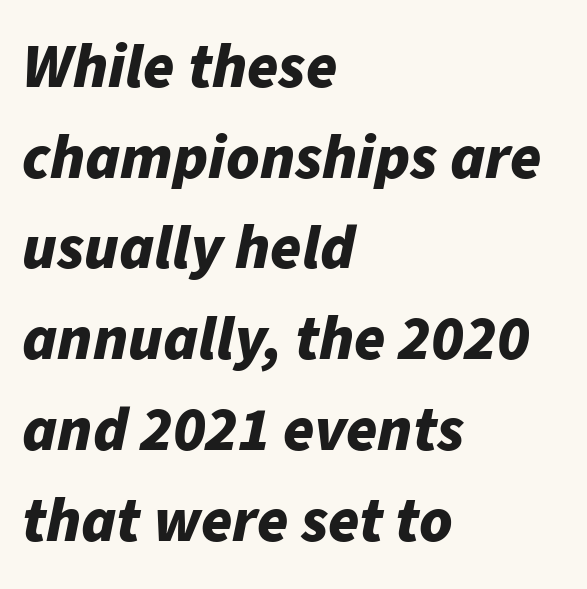
Q: Is the text bold? A: Yes.
Q: Is the text italic (slanted)? A: Yes, it leans right by about 11 degrees.
Q: Is the text underlined? A: No.
Q: How is the paragraph aligned? A: Left-aligned.
Q: Is the spacing between letters normal or unusually wide? A: Normal.
Q: Is the spacing between lines tight, normal or loose? A: Normal.
Q: Width (condensed, normal, or wide)? A: Normal.
Q: Stroke contrast? A: Low.
Q: x-height? A: Medium.
Q: Monospaced? A: No.
